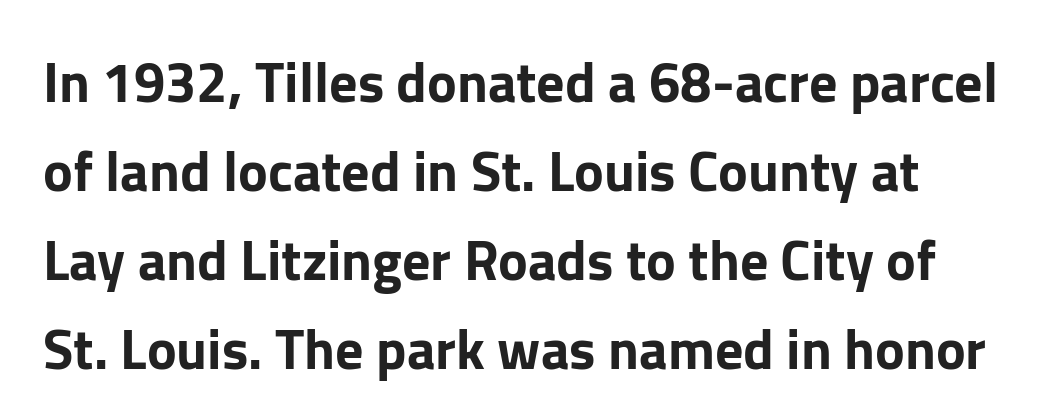
To sum up the face: it is a sans, with no serifs. The passage shown is typed in a proportional face where columns would drift. Is there any slant? The stems are plumb. The passage shown is not underscored anywhere.
